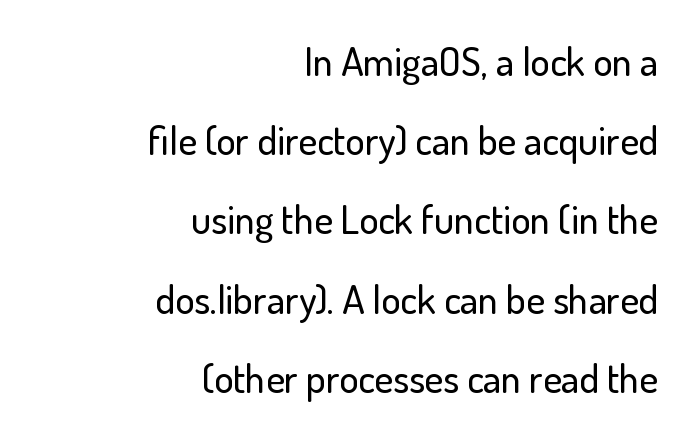
The image shows 40 px sans-serif type, upright; set right-aligned, loose line spacing (1.98x), normal letter spacing, not underlined; low stroke contrast and a small x-height.
